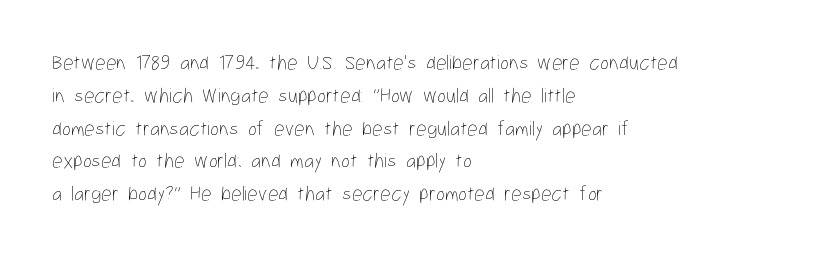
Upright lettering throughout. The rows are spaced the way most documents space them. These lines stack with their left ends in a neat column. The space beneath each line is pristine and unruled. This sample uses plain, unmodified letter spacing. Stem width sits at or under what a default text font uses.
